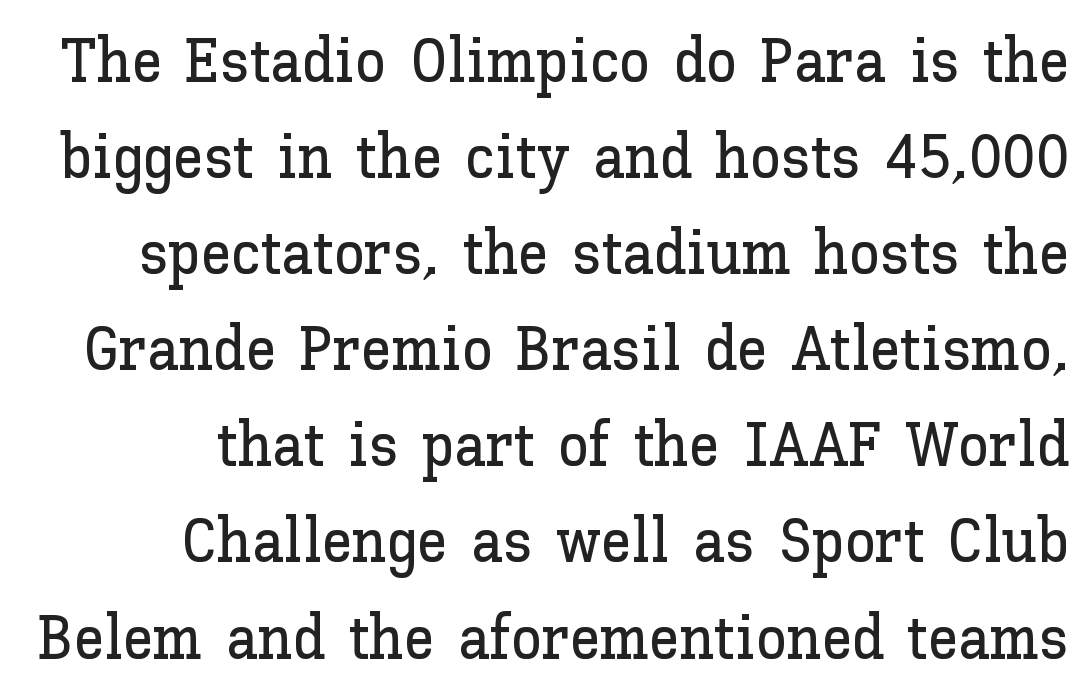
Nobody drew a line under any word here. Inter-character spacing is left at the font's built-in metrics. Right-aligned paragraph, ragged on the left. Notice how the stems are strictly vertical — no italics here. How would I describe the line gaps? Plain and ordinary. Note the varied advance widths — an 'i' is clearly narrower than an 'm'.
